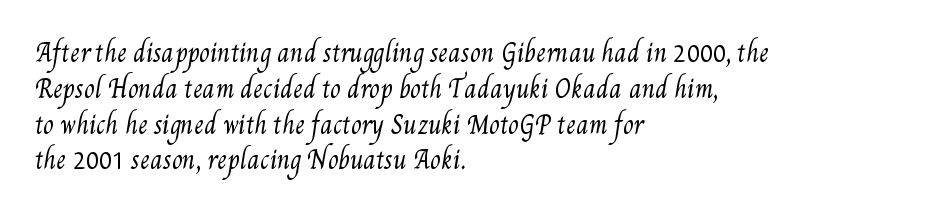
Q: Is the text bold? A: No.
Q: Is the text underlined? A: No.
Q: How is the paragraph aligned? A: Left-aligned.
Q: Is the spacing between letters normal or unusually wide? A: Normal.
Q: Is the spacing between lines tight, normal or loose? A: Normal.
